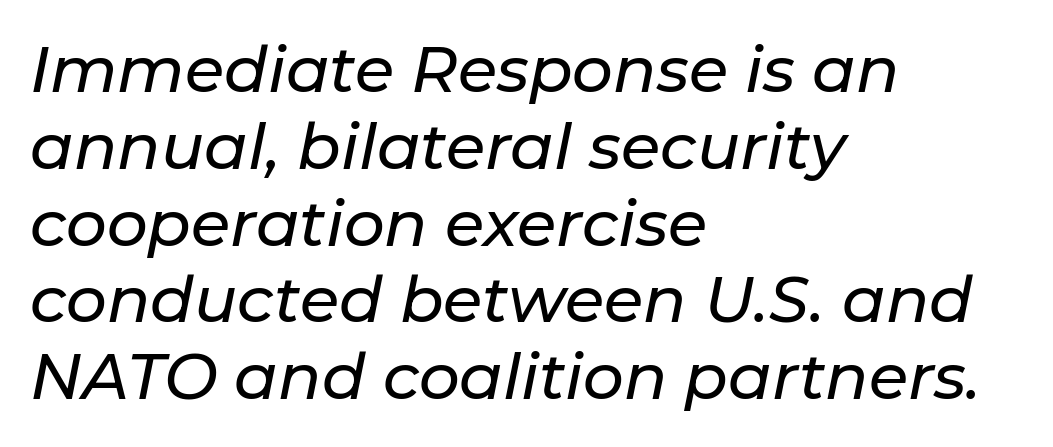
Q: Is the text italic (slanted)? A: Yes, it leans right by about 11 degrees.
Q: Is the text underlined? A: No.
Q: How is the paragraph aligned? A: Left-aligned.
Q: Is the spacing between letters normal or unusually wide? A: Normal.
Q: Width (condensed, normal, or wide)? A: Normal.
Q: Stroke contrast? A: Low.
Q: x-height? A: Medium.
Q: Monospaced? A: No.
